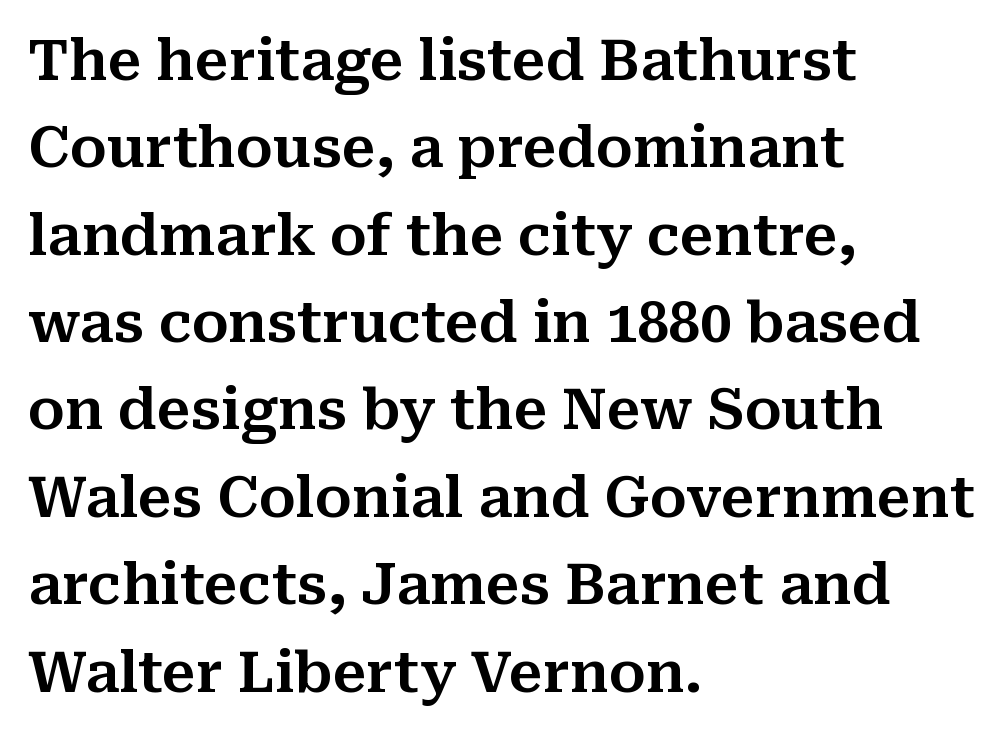
The image shows 56 px serif type, upright; set left-aligned, normal line spacing (1.56x), normal letter spacing, not underlined; medium stroke contrast and a medium x-height.
